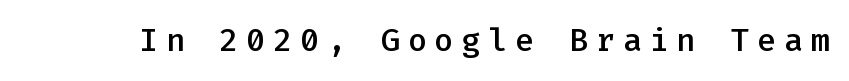
The image shows 32 px semibold sans-serif type, upright, monospaced; set unusually wide letter spacing (+0.24 em), not underlined; low stroke contrast and a medium x-height.
